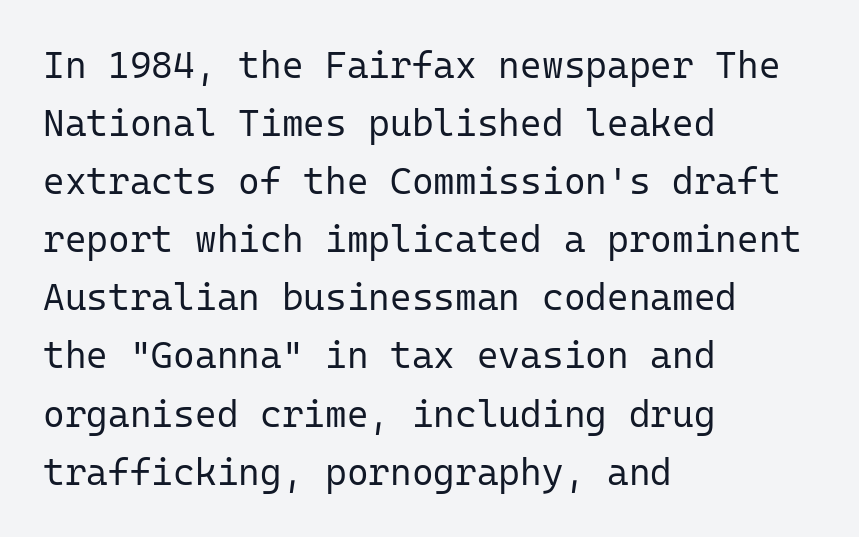
Reading down the column, the eye jumps a familiar distance to each next line. Do the characters align in a grid? Yes, the font is monospaced. I'd call this a sans setting — the letters go barefoot. Posture: upright roman.
